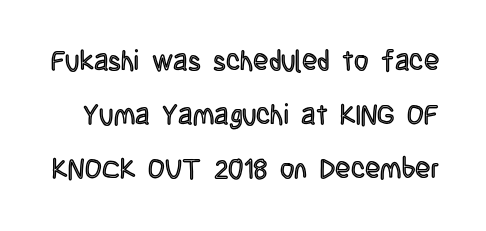
{"italic": "no", "width": "condensed", "x_height": "large", "monospaced": "no", "underline": "no", "line_spacing": "loose", "line_spacing_ratio": 1.92, "letter_spacing": "normal", "letter_spacing_em": 0.0, "glyph_px": 28}
